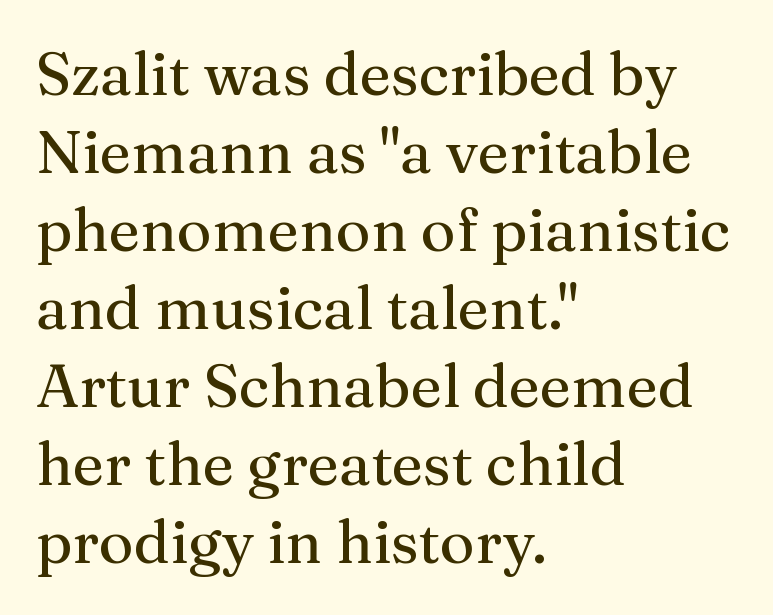
Nope, not italic — everything's standing straight. Honestly, there is no underline to notice here at all. A typesetter would call this proportional, since set widths differ per character. Whoever set this chose a conventional vertical rhythm. Font category for this specimen: serif.
